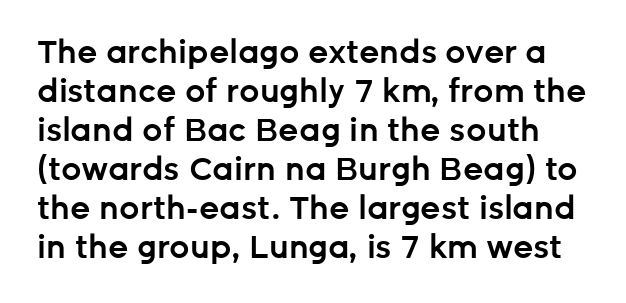
The zone under the glyphs is completely vacant. The glyphs in this specimen are sans serif. The letters advance in unequal steps, a hallmark of proportional type. Upright lettering throughout. Emphasis by weight is partial: semibold.
